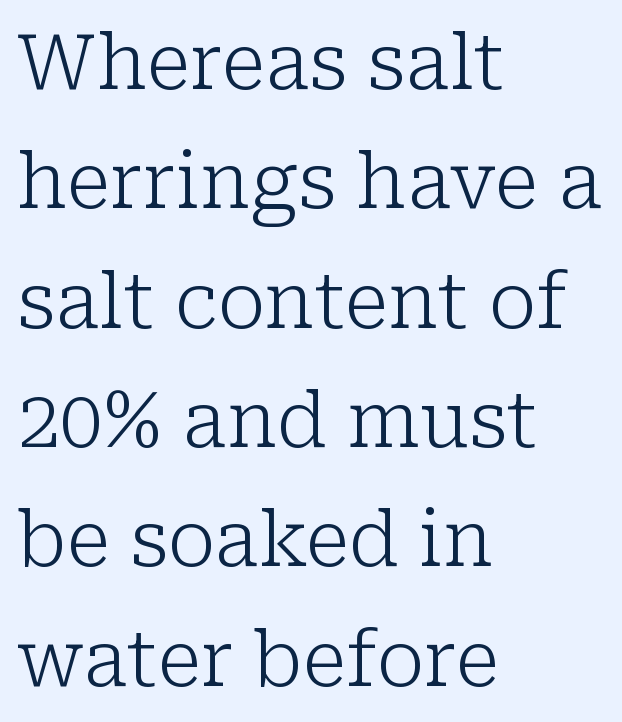
The image shows 77 px light serif type, upright; set left-aligned, normal line spacing (1.55x), normal letter spacing, not underlined; low stroke contrast and a medium x-height.
